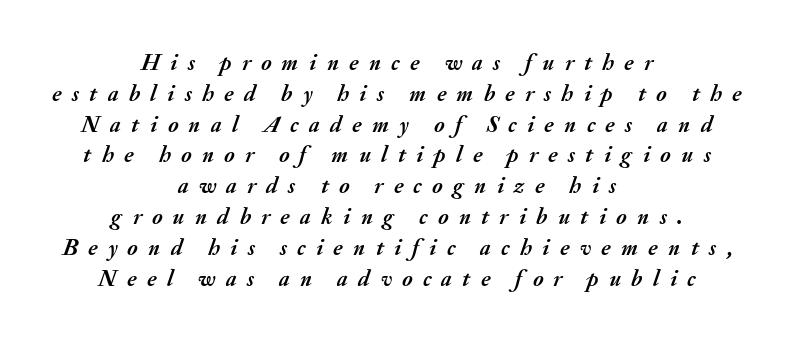
{"italic": "yes", "lean": "right", "slant_degrees": 20, "bold": "yes", "underline": "no", "align": "center", "line_spacing": "normal", "line_spacing_ratio": 1.34, "letter_spacing": "wide", "letter_spacing_em": 0.45, "glyph_px": 23}
